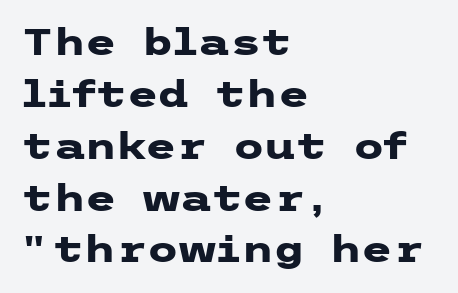
{"serif": "no", "italic": "no", "bold": "yes", "weight": "heavy", "width": "wide", "stroke_contrast": "low", "x_height": "medium", "underline": "no", "align": "left", "line_spacing": "normal", "line_spacing_ratio": 1.44, "letter_spacing": "normal", "letter_spacing_em": 0.0, "glyph_px": 36}
